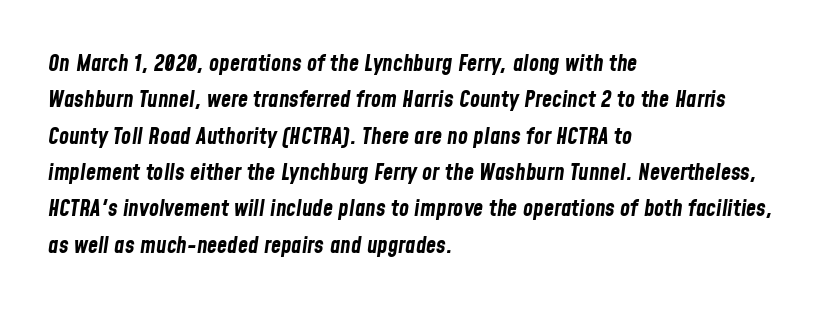
Q: Is the text bold? A: Yes.
Q: Is the text italic (slanted)? A: Yes, it leans right by about 8 degrees.
Q: Is the text underlined? A: No.
Q: How is the paragraph aligned? A: Left-aligned.
Q: Is the spacing between letters normal or unusually wide? A: Normal.
Q: Is the spacing between lines tight, normal or loose? A: Normal.
